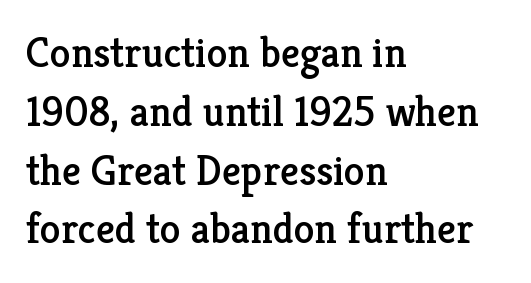
Each line starts at the same left margin while the right side varies. A typesetter would call this proportional, since set widths differ per character. Short note: letters normally spaced. The typeface chosen for these lines features serifs.
